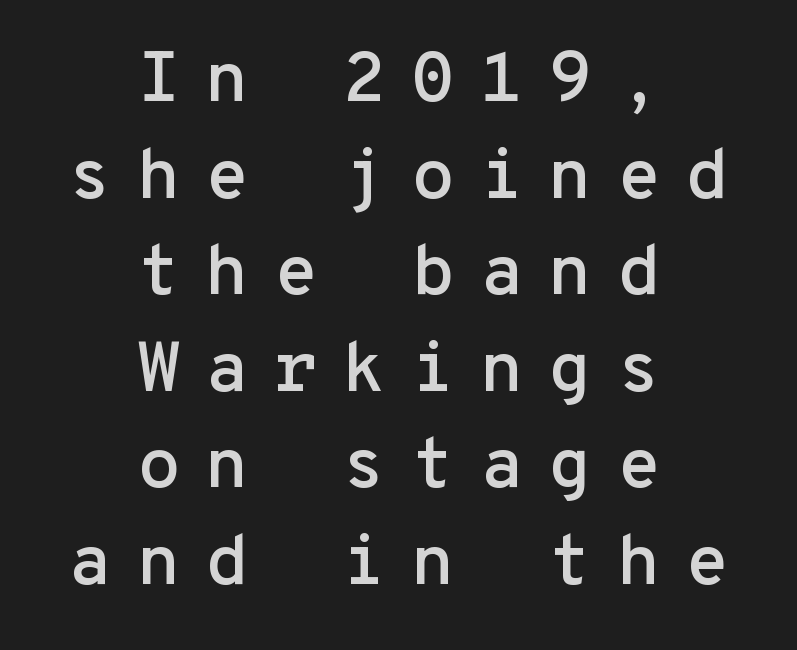
The image shows 71 px sans-serif type, upright, monospaced; set centered, normal line spacing (1.36x), unusually wide letter spacing (+0.35 em), not underlined; low stroke contrast and a medium x-height.
